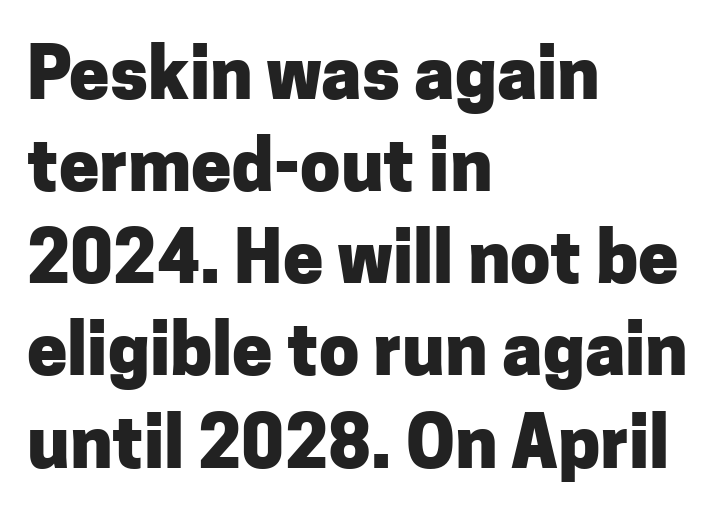
{"serif": "no", "italic": "no", "bold": "yes", "weight": "heavy", "width": "normal", "stroke_contrast": "low", "x_height": "medium", "monospaced": "no", "underline": "no", "align": "left", "line_spacing": "normal", "line_spacing_ratio": 1.28, "letter_spacing": "normal", "letter_spacing_em": 0.0, "glyph_px": 72}
